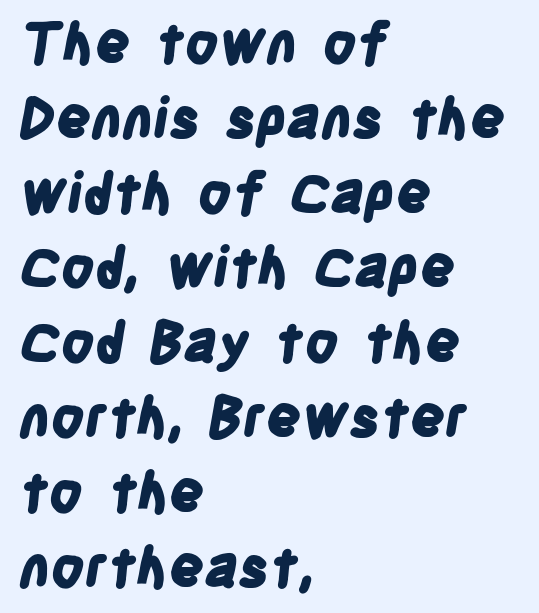
Q: Is the text bold? A: Yes.
Q: Is the typeface a serif or a sans-serif typeface? A: Sans-serif.
Q: Is the text underlined? A: No.
Q: How is the paragraph aligned? A: Left-aligned.
Q: Is the spacing between letters normal or unusually wide? A: Normal.
Q: Is the spacing between lines tight, normal or loose? A: Normal.
Q: Width (condensed, normal, or wide)? A: Condensed.
Q: Stroke contrast? A: Low.
Q: x-height? A: Large.
Q: Monospaced? A: No.
